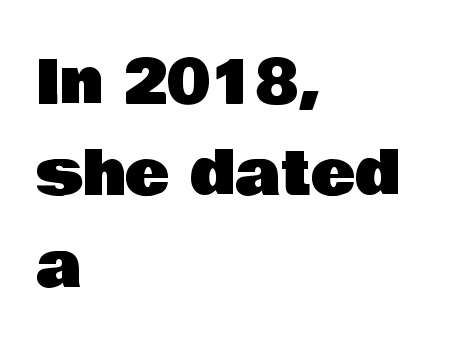
The image shows 60 px sans-serif type, upright; set left-aligned, normal line spacing (1.53x), normal letter spacing, not underlined; low stroke contrast and a large x-height.
